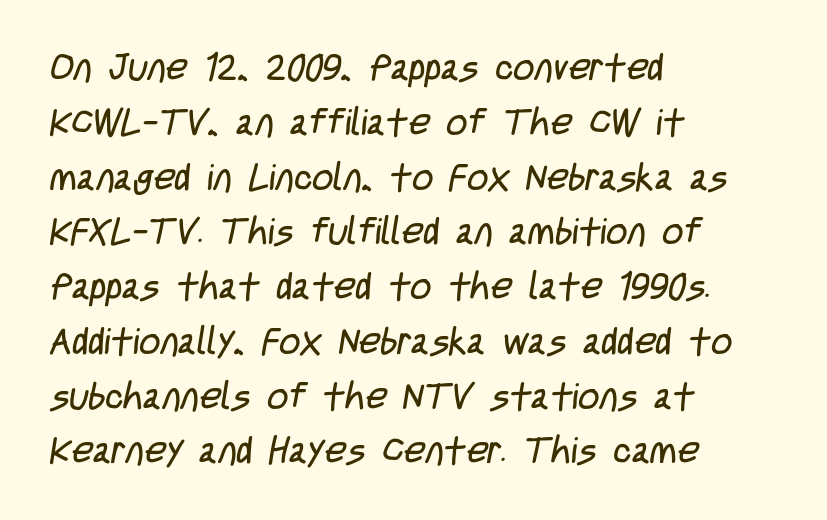
The image shows 37 px regular-weight, condensed sans-serif type; set left-aligned, normal line spacing (1.48x), normal letter spacing, not underlined; low stroke contrast and a large x-height.
